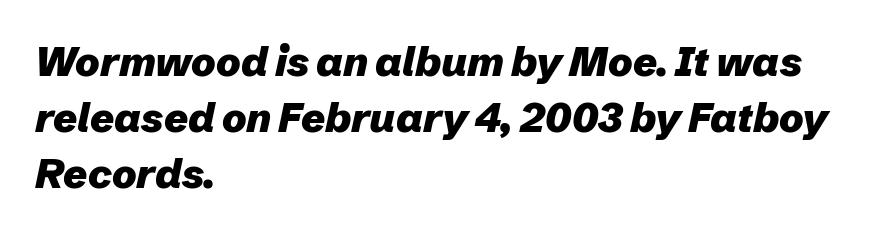
Descenders hang freely into open space. The face used here is proportionally spaced, like ordinary book or web type. In terms of letterspacing, this is plain default setting. The ragged edge is on the right, which tells us the setting is flush left. These words are printed bold, with thick strokes throughout. Slant detected: the letters are inclined.
